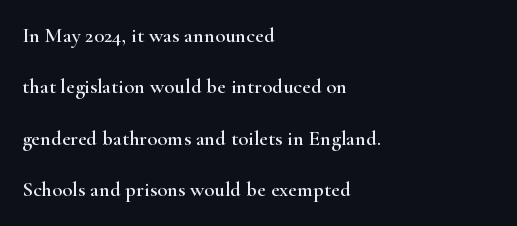
The image shows 21 px text type, upright; set left-aligned, loose line spacing (2.45x), normal letter spacing, not underlined.
